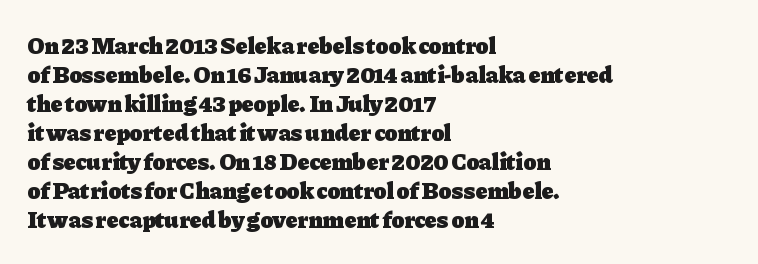
{"italic": "no", "bold": "yes", "underline": "no", "align": "left", "line_spacing_ratio": 1.21, "letter_spacing": "normal", "letter_spacing_em": 0.0, "glyph_px": 24}
